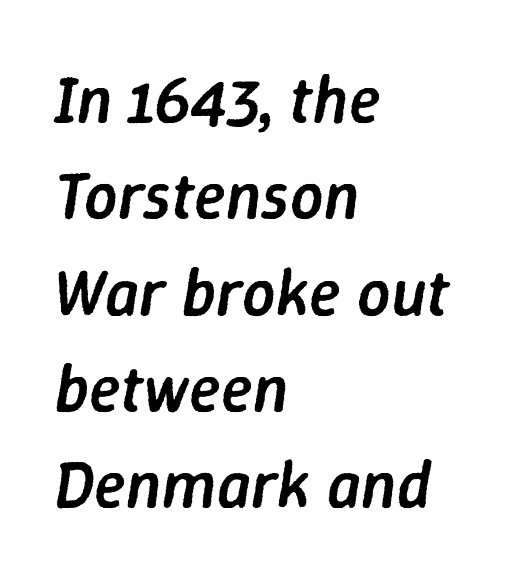
{"italic": "yes", "lean": "right", "slant_degrees": 9, "bold": "semi", "weight": "semibold", "width": "normal", "stroke_contrast": "low", "x_height": "medium", "monospaced": "no", "underline": "no", "align": "left", "line_spacing": "normal", "line_spacing_ratio": 1.46, "letter_spacing": "normal", "letter_spacing_em": 0.0, "glyph_px": 66}
